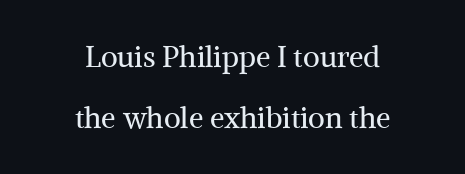
The letterforms sit shoulder to shoulder at normal distance. Nothing heavy about these letters — not bold at all. Do the characters align in a grid? No, the font is proportional. Look at the bottom of the vertical strokes: they flare into serifs here. Casual observation: everything's sitting right in the middle.
